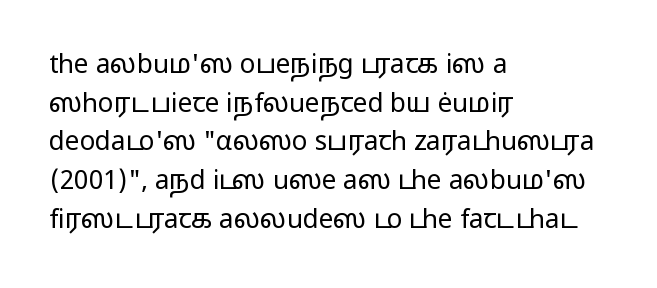
{"italic": "no", "bold": "no", "underline": "no", "align": "left", "line_spacing": "normal", "line_spacing_ratio": 1.49, "letter_spacing": "normal", "letter_spacing_em": 0.0, "glyph_px": 26}
